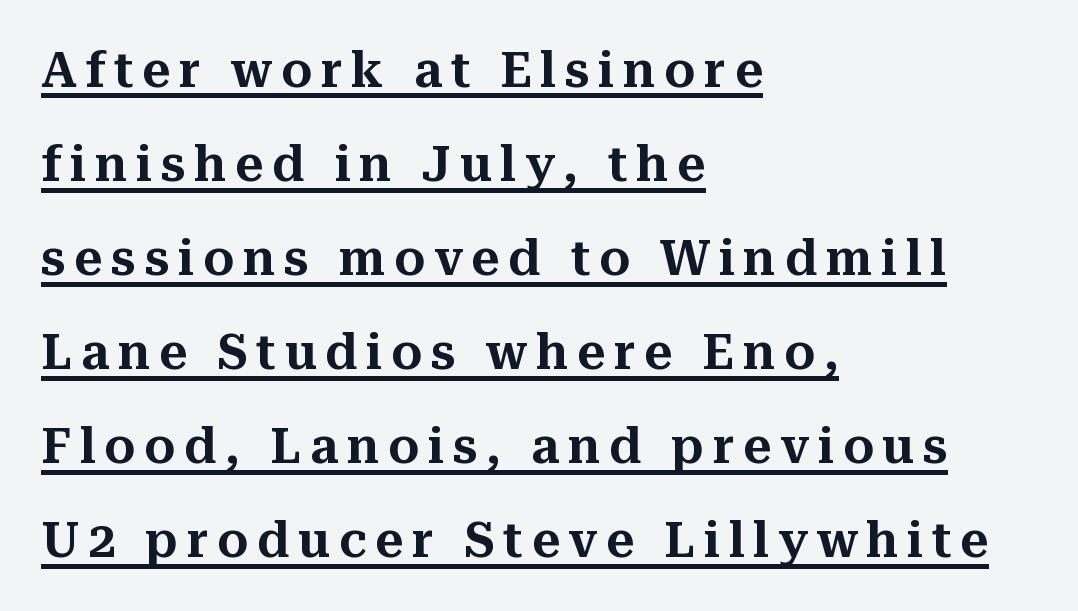
Q: Is the text italic (slanted)? A: No, it is upright.
Q: Is the typeface a serif or a sans-serif typeface? A: Serif.
Q: Is the text underlined? A: Yes.
Q: How is the paragraph aligned? A: Left-aligned.
Q: Is the spacing between lines tight, normal or loose? A: Loose.
Q: Width (condensed, normal, or wide)? A: Normal.
Q: Stroke contrast? A: Medium.
Q: x-height? A: Medium.
Q: Monospaced? A: No.
